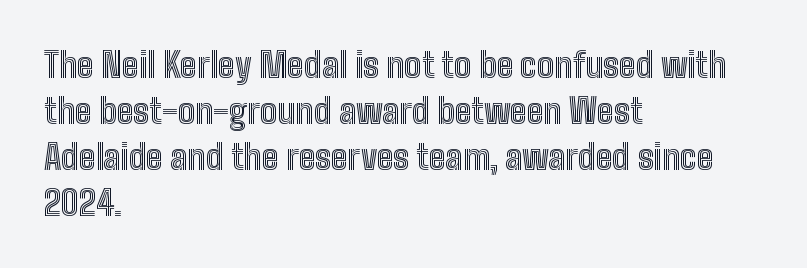
Q: Is the text italic (slanted)? A: No, it is upright.
Q: Is the text underlined? A: No.
Q: How is the paragraph aligned? A: Left-aligned.
Q: Is the spacing between letters normal or unusually wide? A: Normal.
Q: Is the spacing between lines tight, normal or loose? A: Normal.
Q: Width (condensed, normal, or wide)? A: Condensed.
Q: x-height? A: Medium.
Q: Monospaced? A: No.
